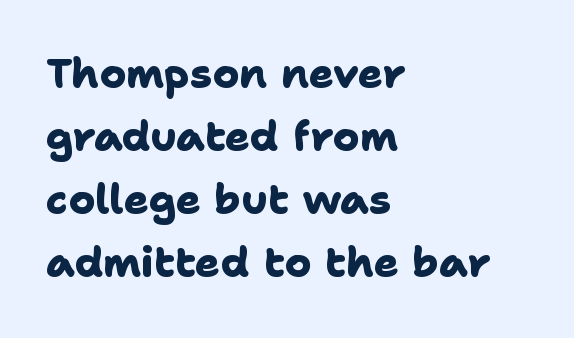
Q: Is the text bold? A: Yes.
Q: Is the typeface a serif or a sans-serif typeface? A: Sans-serif.
Q: Is the text underlined? A: No.
Q: How is the paragraph aligned? A: Left-aligned.
Q: Is the spacing between letters normal or unusually wide? A: Normal.
Q: Is the spacing between lines tight, normal or loose? A: Normal.
Q: Width (condensed, normal, or wide)? A: Normal.
Q: Stroke contrast? A: Low.
Q: x-height? A: Medium.
Q: Monospaced? A: No.
